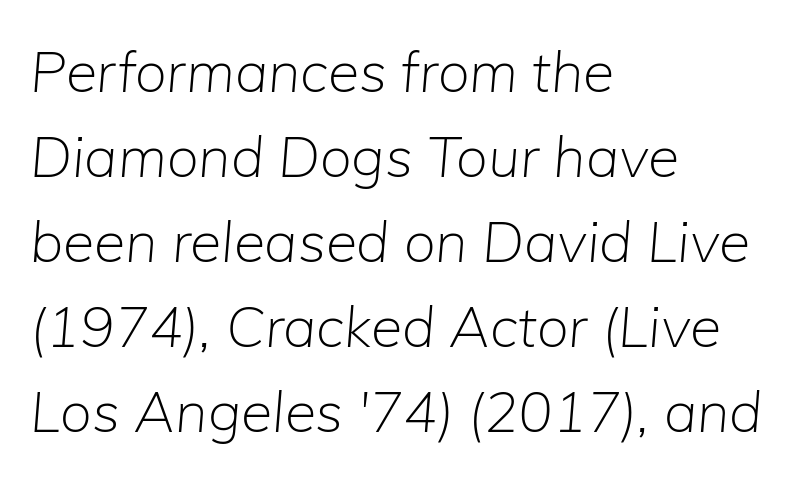
Q: Is the text bold? A: No.
Q: Is the text italic (slanted)? A: Yes, it leans right by about 5 degrees.
Q: Is the text underlined? A: No.
Q: How is the paragraph aligned? A: Left-aligned.
Q: Is the spacing between letters normal or unusually wide? A: Normal.
Q: Is the spacing between lines tight, normal or loose? A: Normal.
Q: Width (condensed, normal, or wide)? A: Normal.
Q: Stroke contrast? A: Low.
Q: x-height? A: Medium.
Q: Monospaced? A: No.
